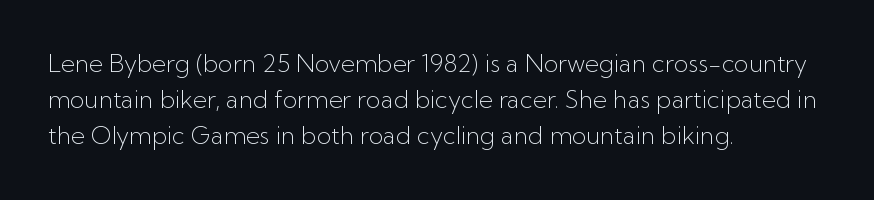
Default kerning and tracking; the words read as compact shapes. Tall strokes in this sample are plumb rather than angled. This rendering uses left alignment, leaving the right contour irregular. Students, observe: this is what conventionally led text looks like. Each stroke keeps to a modest, everyday thickness or less. Honestly, there is no underline to notice here at all.
